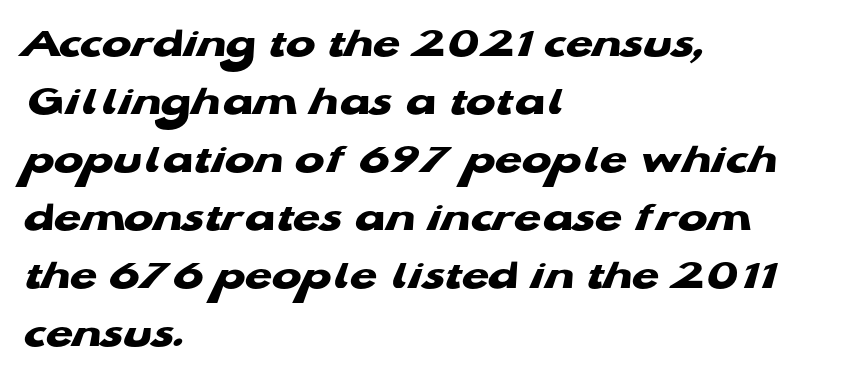
Letterform terminals end flat and unadorned throughout the passage. Each glyph is drawn with heavy, bold strokes. The face used here is rendered with its standard letterfit. Is this a fixed-width face? No — the glyphs have proportional, varying widths. Is the block centered? No — it sits flush against the left margin.
